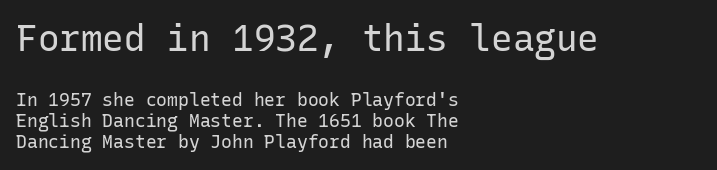
{"serif": "no", "italic": "no", "bold": "no", "weight": "regular", "width": "normal", "stroke_contrast": "low", "x_height": "medium", "monospaced": "yes", "underline": "no", "align": "left", "line_spacing_ratio": 1.19, "letter_spacing": "normal", "letter_spacing_em": 0.0, "larger_block": "first", "size_ratio": 2.0, "glyph_px": 36}
